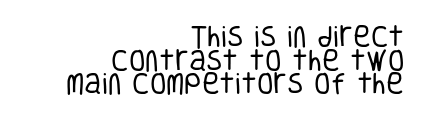
Nobody touched the tracking dial on this one. Descenders are the only things crossing below the line. These glyphs show unthickened strokes, regular width or finer. This rendering uses right alignment, leaving the left contour irregular. The rendering uses a small line-height, squeezing the rows. Italic? Not at all — the glyphs are vertical.
